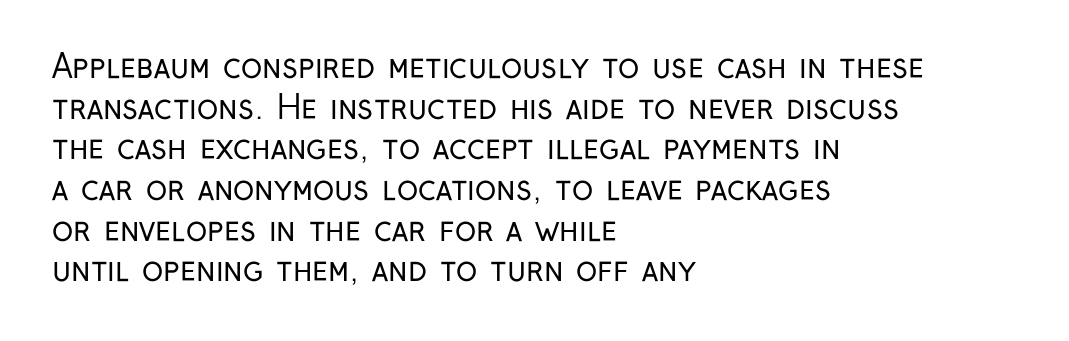
The image shows 32 px regular-weight, condensed sans-serif type, upright; set left-aligned, normal line spacing (1.27x), normal letter spacing, not underlined; low stroke contrast and a medium x-height.
